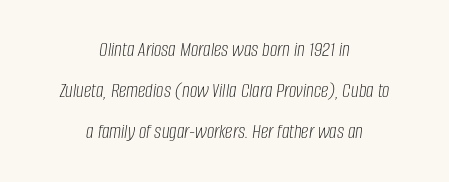
Q: Is the text bold? A: No.
Q: Is the text italic (slanted)? A: Yes, it leans right by about 8 degrees.
Q: Is the text underlined? A: No.
Q: How is the paragraph aligned? A: Centered.
Q: Is the spacing between letters normal or unusually wide? A: Normal.
Q: Is the spacing between lines tight, normal or loose? A: Loose.
